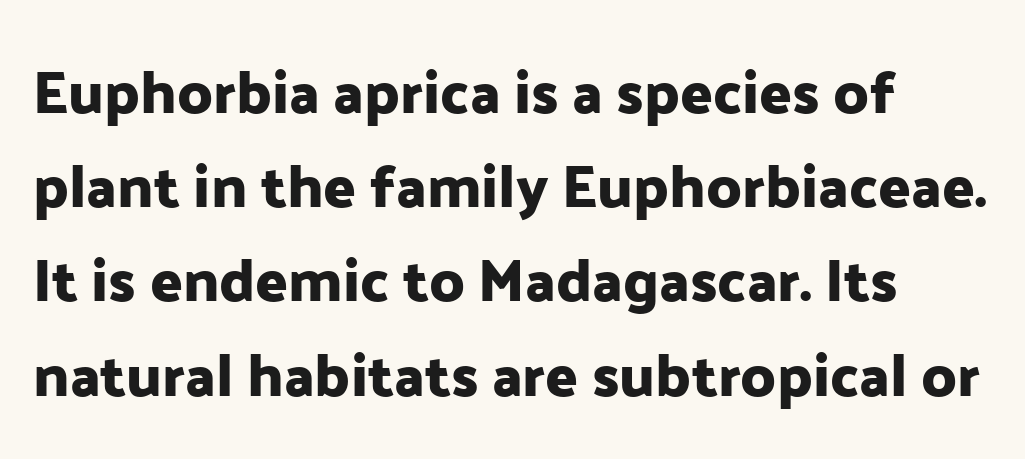
Q: Is the text italic (slanted)? A: No, it is upright.
Q: Is the typeface a serif or a sans-serif typeface? A: Sans-serif.
Q: Is the text underlined? A: No.
Q: How is the paragraph aligned? A: Left-aligned.
Q: Is the spacing between letters normal or unusually wide? A: Normal.
Q: Is the spacing between lines tight, normal or loose? A: Normal.
Q: Width (condensed, normal, or wide)? A: Normal.
Q: Stroke contrast? A: Low.
Q: x-height? A: Medium.
Q: Monospaced? A: No.
